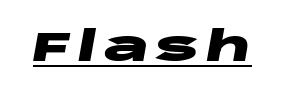
{"italic": "yes", "lean": "right", "slant_degrees": 10, "bold": "yes", "weight": "heavy", "width": "wide", "stroke_contrast": "low", "x_height": "large", "monospaced": "no", "underline": "yes", "glyph_px": 42}
